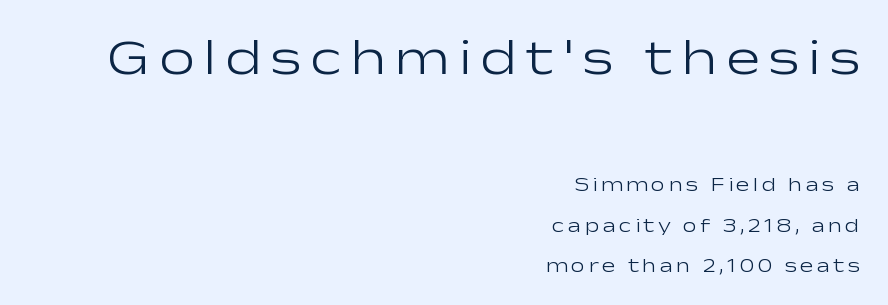
Q: Is the text bold? A: No.
Q: Is the text italic (slanted)? A: No, it is upright.
Q: Is the typeface a serif or a sans-serif typeface? A: Sans-serif.
Q: Is the text underlined? A: No.
Q: How is the paragraph aligned? A: Right-aligned.
Q: Is the spacing between lines tight, normal or loose? A: Loose.
Q: Which block of text is set in a larger size, the first (top) or the second (bottom)? A: The first (top) one.
Q: Width (condensed, normal, or wide)? A: Wide.
Q: Stroke contrast? A: Low.
Q: x-height? A: Medium.
Q: Monospaced? A: No.
